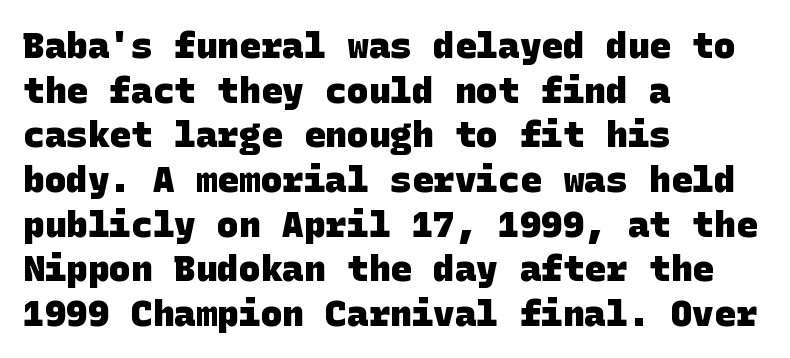
The image shows 36 px heavy sans-serif type; set left-aligned, line spacing 1.24x, normal letter spacing, not underlined; low stroke contrast and a large x-height.
